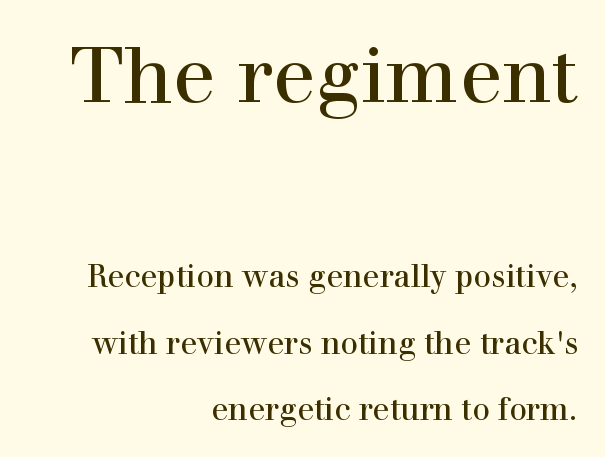
Horizontal alignment here is rightward, an uncommon choice for prose. On a weight scale, this lands at 450 or below. These lines stand farther apart than default settings would place them. Little horizontal feet cap the strokes, marking this as serif type. Bare-footed words on every line. Each word holds together tightly as a unit, with standard inter-letter gaps.
